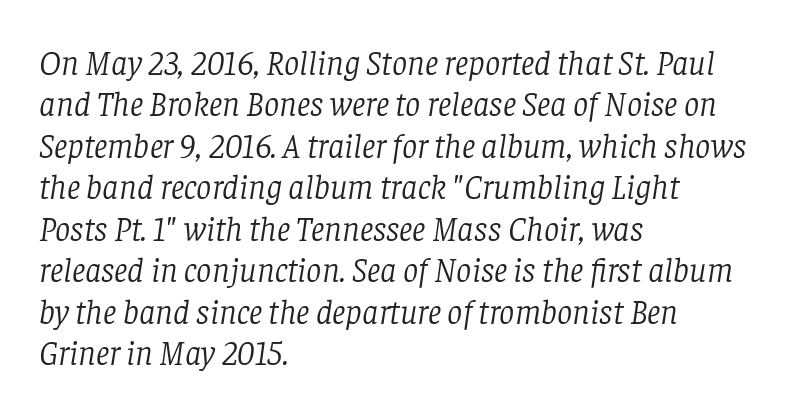
The image shows 34 px light serif type, italic (leaning right); set left-aligned, line spacing 1.22x, normal letter spacing, not underlined; low stroke contrast and a large x-height.
